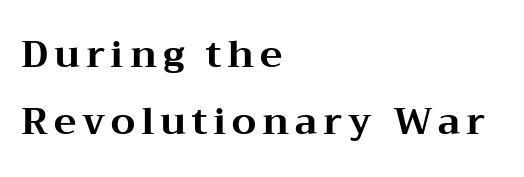
Q: Is the text bold? A: Yes.
Q: Is the text italic (slanted)? A: No, it is upright.
Q: Is the typeface a serif or a sans-serif typeface? A: Serif.
Q: Is the text underlined? A: No.
Q: How is the paragraph aligned? A: Left-aligned.
Q: Width (condensed, normal, or wide)? A: Wide.
Q: Stroke contrast? A: Medium.
Q: x-height? A: Medium.
Q: Monospaced? A: No.
